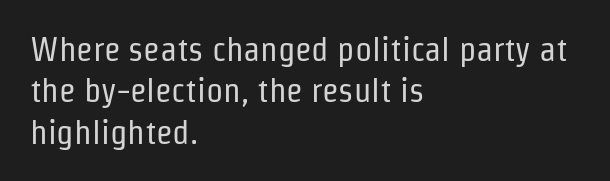
The image shows 34 px regular-weight, condensed sans-serif type, upright; set left-aligned, line spacing 1.22x, normal letter spacing, not underlined; low stroke contrast and a medium x-height.
